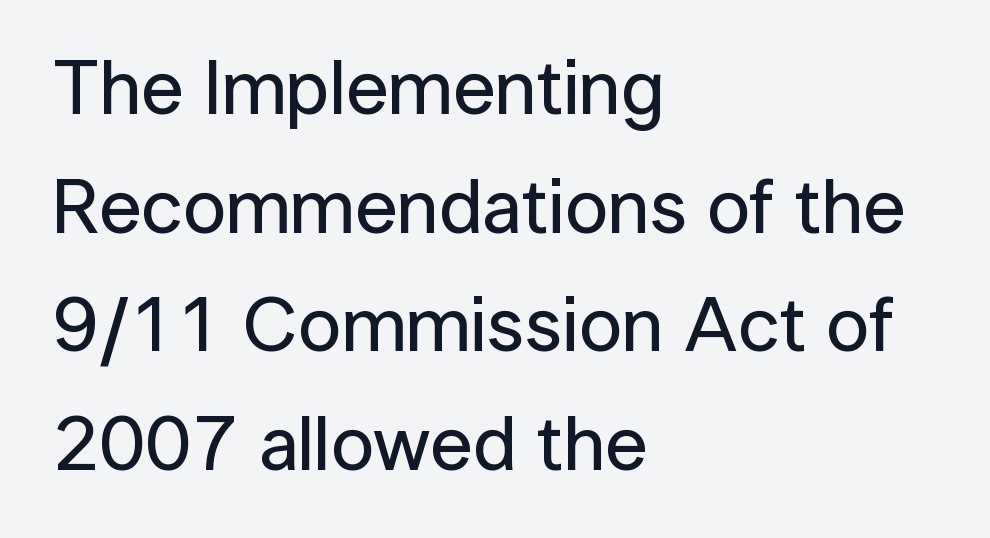
Q: Is the text italic (slanted)? A: No, it is upright.
Q: Is the typeface a serif or a sans-serif typeface? A: Sans-serif.
Q: Is the text underlined? A: No.
Q: How is the paragraph aligned? A: Left-aligned.
Q: Is the spacing between letters normal or unusually wide? A: Normal.
Q: Is the spacing between lines tight, normal or loose? A: Normal.
Q: Width (condensed, normal, or wide)? A: Normal.
Q: Stroke contrast? A: Low.
Q: x-height? A: Medium.
Q: Monospaced? A: No.
